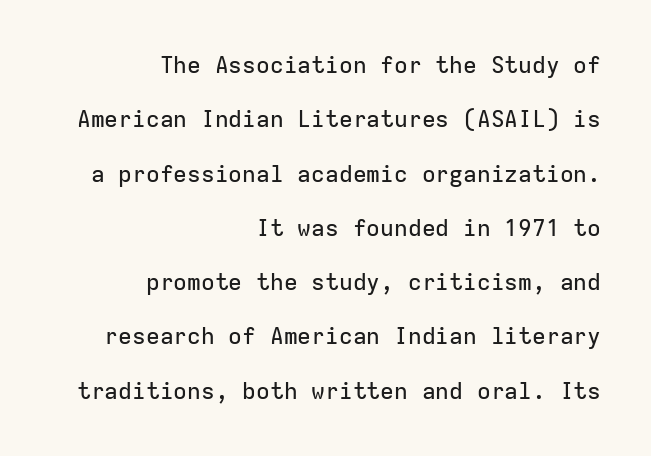
A clean baseline with only descenders dipping below it. This sample uses plain, unmodified letter spacing. Reading down the block, your eye finds every line finishing at a fixed right position. The passage shown stacks its lines with a broad gap.
